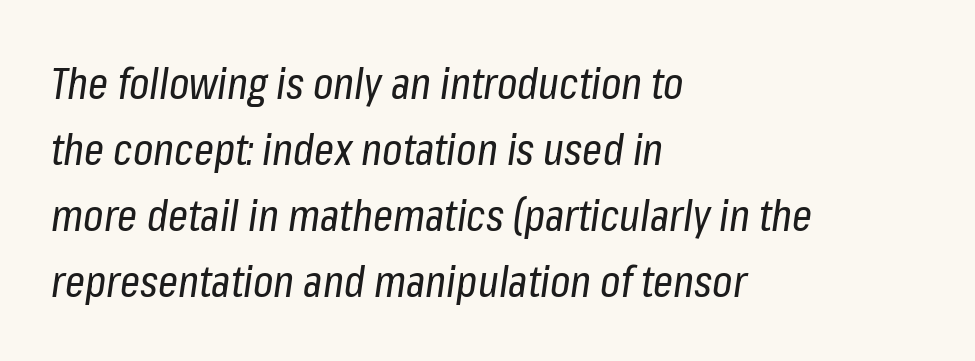
The image shows 44 px regular-weight, condensed type, italic (leaning right); set left-aligned, normal line spacing (1.5x), normal letter spacing, not underlined; low stroke contrast and a medium x-height.
